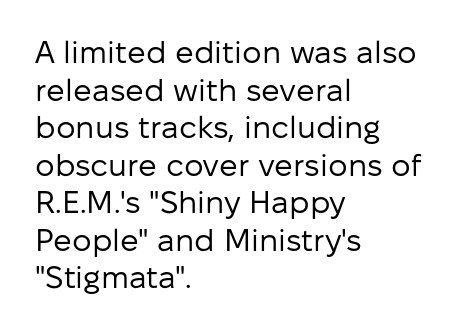
The image shows 31 px regular-weight sans-serif type, upright; set left-aligned, line spacing 1.21x, normal letter spacing, not underlined; low stroke contrast and a medium x-height.
